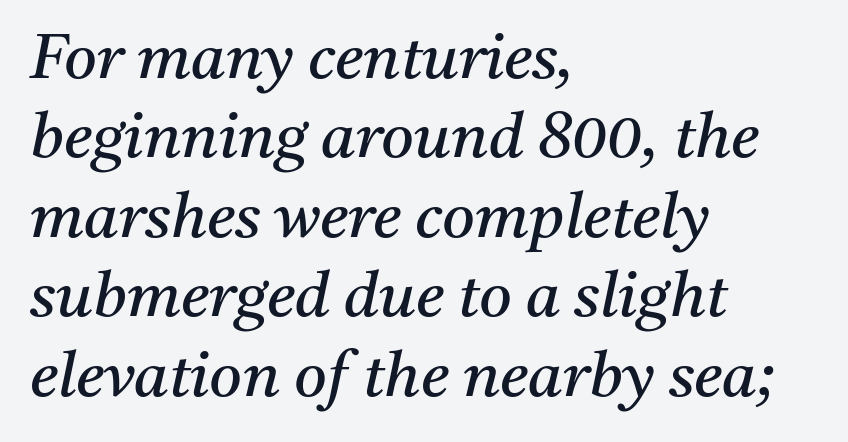
{"serif": "yes", "italic": "yes", "lean": "right", "slant_degrees": 11, "bold": "no", "weight": "regular", "width": "normal", "stroke_contrast": "medium", "x_height": "medium", "monospaced": "no", "underline": "no", "align": "left", "line_spacing": "normal", "line_spacing_ratio": 1.26, "letter_spacing": "normal", "letter_spacing_em": 0.0, "glyph_px": 63}
